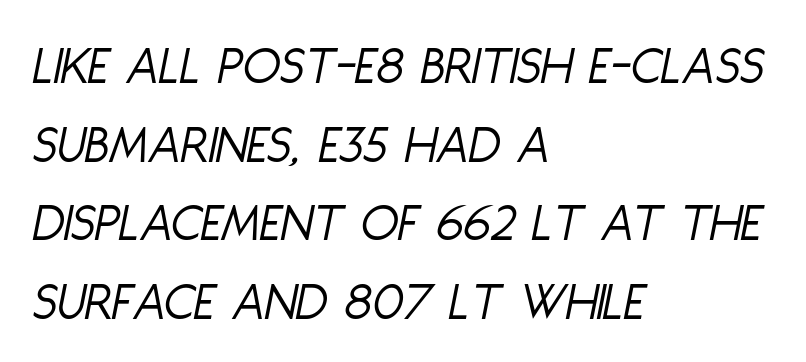
Q: Is the text bold? A: No.
Q: Is the text italic (slanted)? A: Yes, it leans right by about 11 degrees.
Q: Is the text underlined? A: No.
Q: How is the paragraph aligned? A: Left-aligned.
Q: Is the spacing between letters normal or unusually wide? A: Normal.
Q: Is the spacing between lines tight, normal or loose? A: Normal.
Q: Width (condensed, normal, or wide)? A: Condensed.
Q: Stroke contrast? A: Low.
Q: x-height? A: Large.
Q: Monospaced? A: No.
